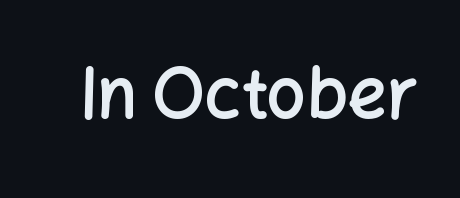
I'd describe the lettering as semibold — firm but not a full bold. Glyph-to-glyph distance matches everyday printed text. The characters display no serif detailing; their extremities are plain. Spacing verdict: proportional, widths tailored to each character. A bare baseline throughout the passage. Posture: upright roman.
